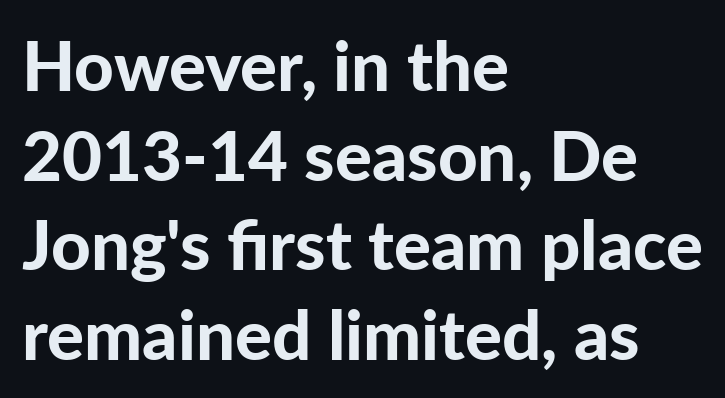
The image shows 69 px bold sans-serif type, upright; set left-aligned, normal line spacing (1.3x), normal letter spacing, not underlined; low stroke contrast and a medium x-height.
